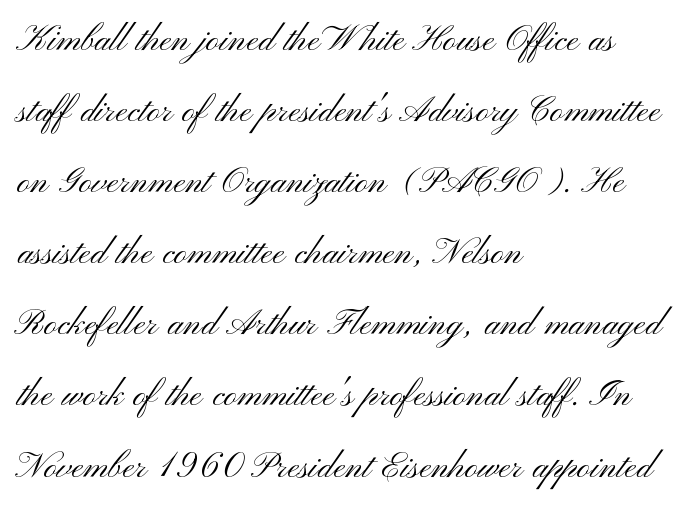
A typesetter would label this face a sans. Is this a fixed-width face? No — the glyphs have proportional, varying widths. Each word holds together tightly as a unit, with standard inter-letter gaps. Weight class: somewhere from thin through regular. One glance says typical: line gaps are just what's usual. This sample is left-justified, so line endings fall wherever the words run out.
